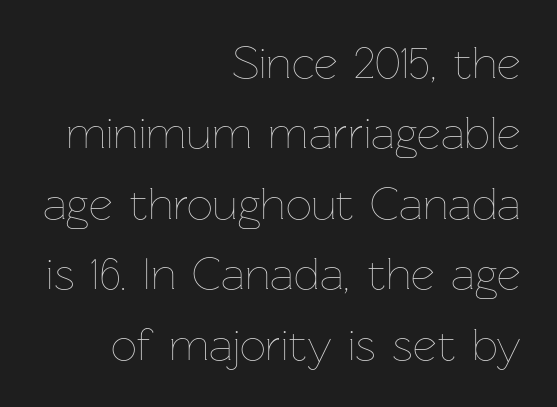
Q: Is the text bold? A: No.
Q: Is the text italic (slanted)? A: No, it is upright.
Q: Is the text underlined? A: No.
Q: How is the paragraph aligned? A: Right-aligned.
Q: Is the spacing between letters normal or unusually wide? A: Normal.
Q: Is the spacing between lines tight, normal or loose? A: Normal.
Q: Width (condensed, normal, or wide)? A: Normal.
Q: Stroke contrast? A: Low.
Q: x-height? A: Medium.
Q: Monospaced? A: No.
